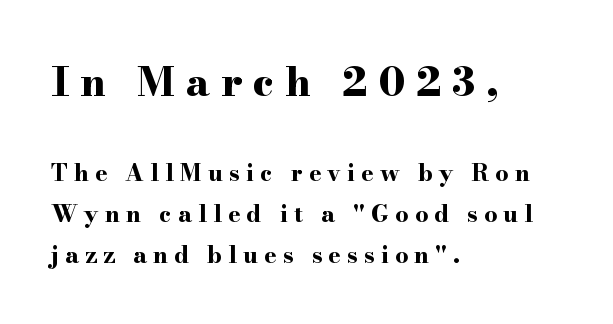
{"serif": "yes", "italic": "no", "bold": "yes", "weight": "bold", "width": "wide", "stroke_contrast": "high", "x_height": "small", "monospaced": "no", "underline": "no", "align": "left", "line_spacing_ratio": 1.79, "letter_spacing": "wide", "letter_spacing_em": 0.27, "larger_block": "first", "size_ratio": 1.74, "glyph_px": 40}
